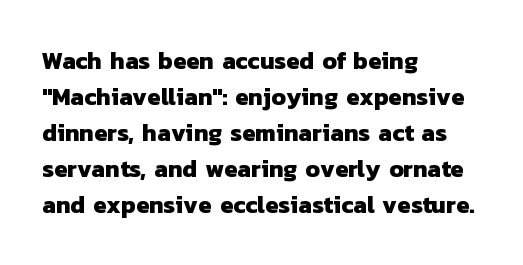
Letter spacing: default. A bare baseline throughout the passage. Each new line begins a customary step beneath the previous one. Which margin do the lines hug? The left one — the right edge is uneven.
